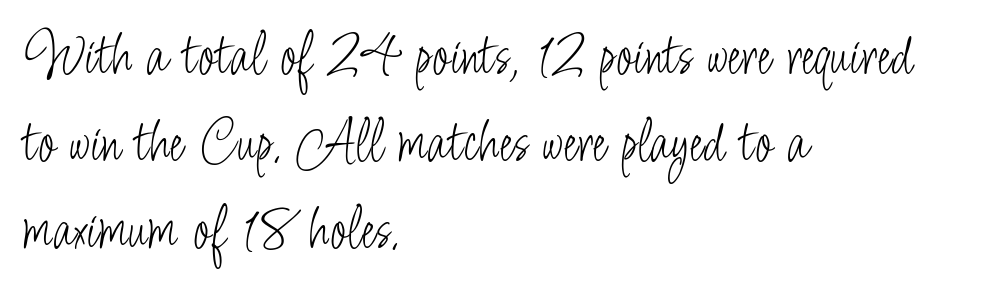
Is the stroke heavy? The answer is a plain regular-or-lighter. The letters carry no serifs — their stems end cleanly without finishing strokes. This rendering uses left alignment, leaving the right contour irregular. This block has exactly the height ordinary leading produces. Each letter keeps its own natural width here, so spacing adapts to shape.
